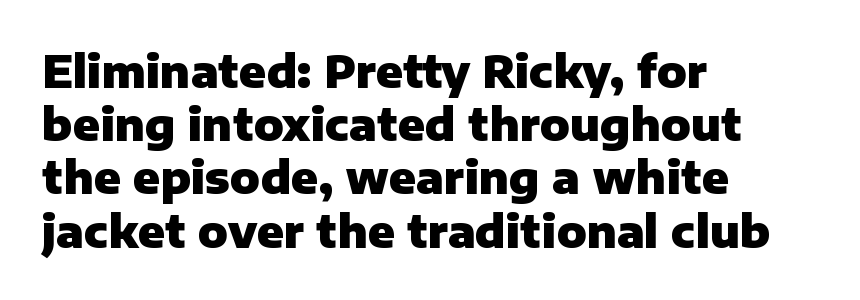
Q: Is the text bold? A: Yes.
Q: Is the text italic (slanted)? A: No, it is upright.
Q: Is the typeface a serif or a sans-serif typeface? A: Sans-serif.
Q: Is the text underlined? A: No.
Q: How is the paragraph aligned? A: Left-aligned.
Q: Is the spacing between letters normal or unusually wide? A: Normal.
Q: Width (condensed, normal, or wide)? A: Normal.
Q: Stroke contrast? A: Low.
Q: x-height? A: Medium.
Q: Monospaced? A: No.
